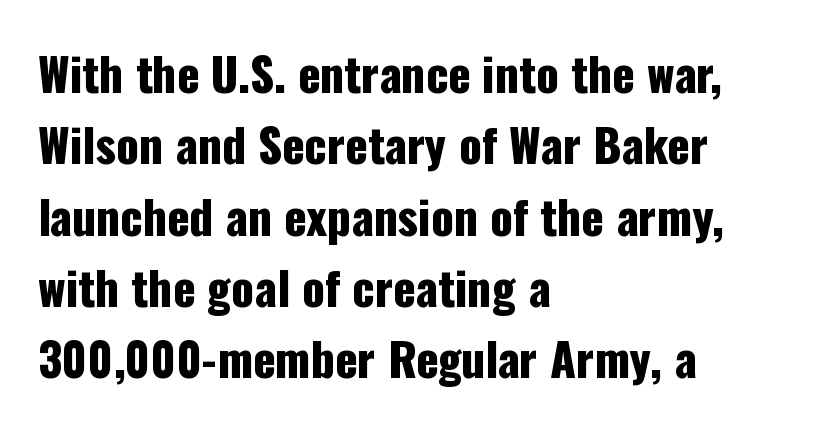
The letters sit at their default tracking, neither squeezed nor spread. Is the block centered? No — it sits flush against the left margin. Is there any slant? The stems are plumb. You can tell from the bare stems that sans-serif type was used.
